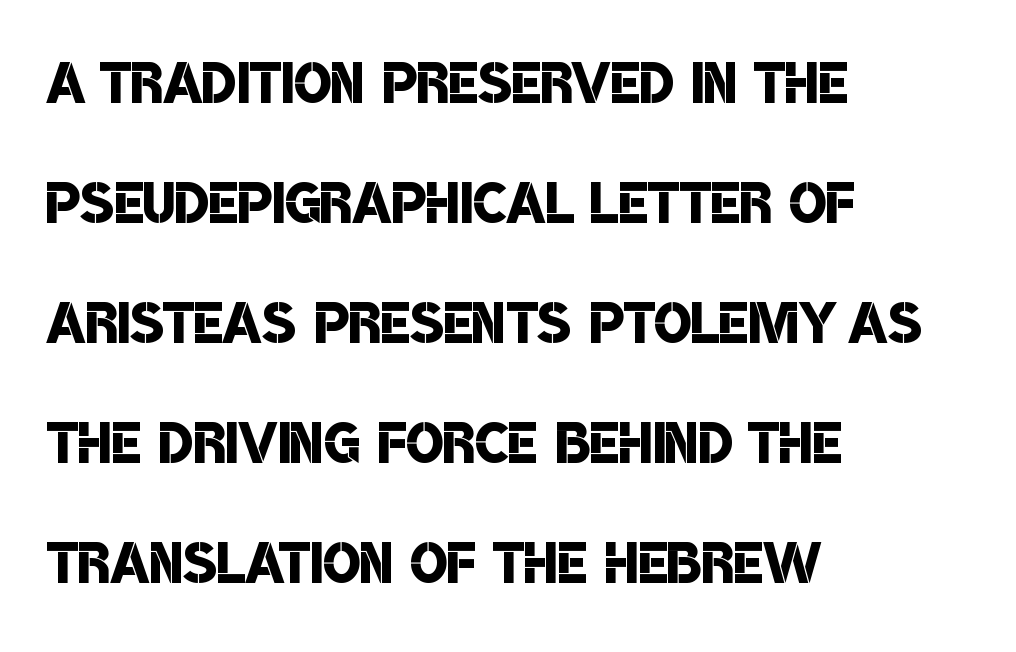
Proportional: the letters do not fall into vertical columns. A clean baseline with only descenders dipping below it. Line starts are locked; line ends wander. Summary of weight: moderately heavy, a semibold. Observe the ordinary spacing: letters are neighbours, not strangers. The glyphs in this specimen are sans serif.
